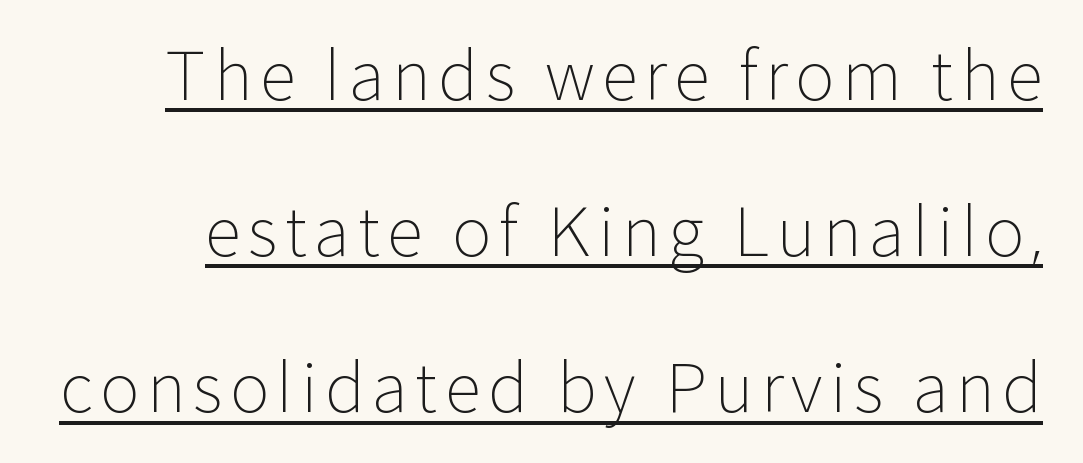
When letters stand straight like this, we call the style roman or upright. Varying glyph widths throughout — classic text-font behaviour. The block of text is sparse from top to bottom, with ample space between rows. Does a line run under the words? Yes, clearly. The passage shown is typeset with a sans-serif family. No heavy texture on the line: the type isn't bold.
